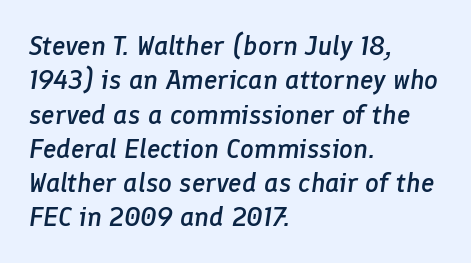
Q: Is the text bold? A: Semi-bold.
Q: Is the text italic (slanted)? A: Yes, it leans right by about 8 degrees.
Q: Is the text underlined? A: No.
Q: How is the paragraph aligned? A: Left-aligned.
Q: Is the spacing between letters normal or unusually wide? A: Normal.
Q: Is the spacing between lines tight, normal or loose? A: Normal.
